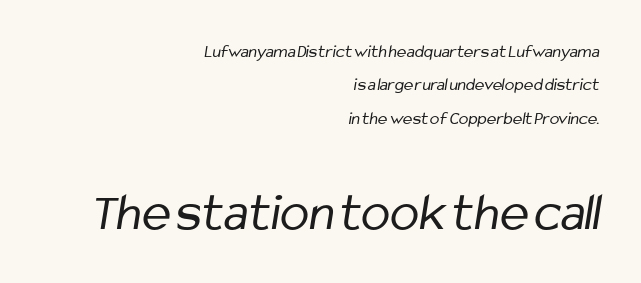
The image shows 54 px regular-weight, condensed sans-serif type; set right-aligned, line spacing 1.85x, normal letter spacing, not underlined; the second (bottom) block is 3.0x larger; low stroke contrast and a medium x-height.
